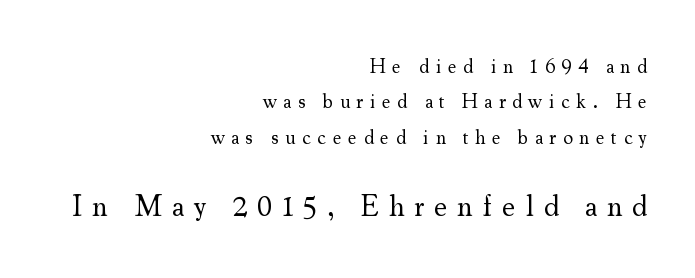
Weight: regular or lighter. Characters remain perfectly vertical along every line. Tracking here is generous; glyphs stand well apart from one another. Underlining? Definitely not there. Layout note: lines flush right. Classification — serif.
